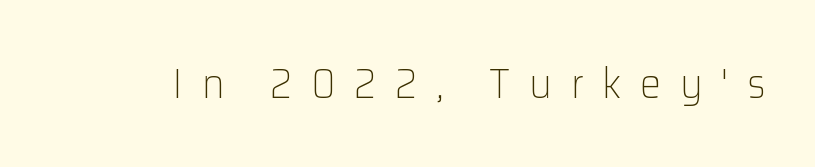
The letterforms stand isolated, each surrounded by extra space. The typeface has the unassuming heft of standard copy or less. It's the straight-up-and-down kind of type. This sample has the flowing, uneven cadence of proportional lettering. Regarding serifs, this sample does without them. Beneath every word, the page is bare.
